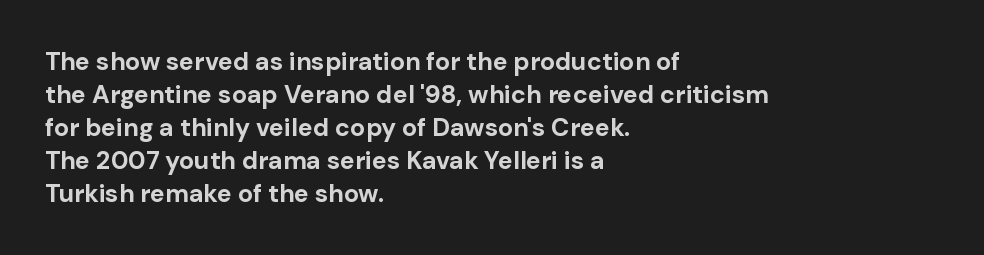
{"italic": "no", "bold": "yes", "underline": "no", "align": "left", "line_spacing": "normal", "line_spacing_ratio": 1.32, "letter_spacing": "normal", "letter_spacing_em": 0.0, "glyph_px": 25}
